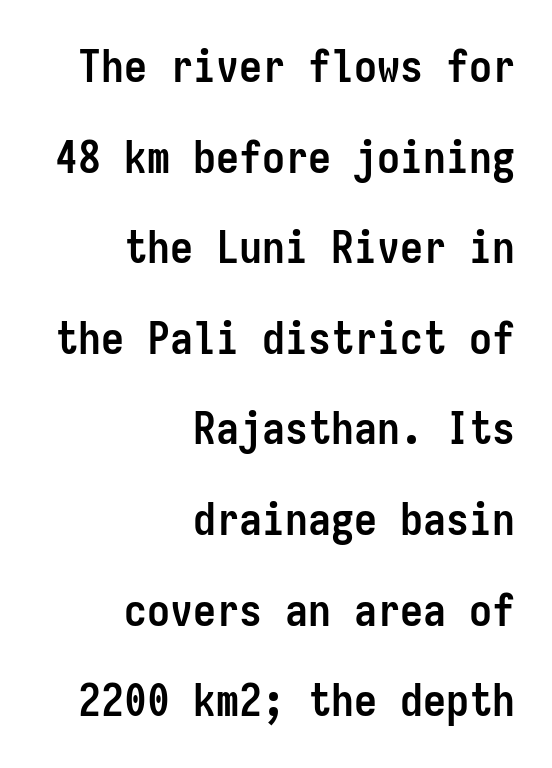
Font category for this specimen: sans-serif. Honestly, the rows look like they've been pulled way apart. Every character here occupies the same horizontal width, giving the sample a typewriter-like rhythm. The paragraph shown leans on its right margin. Emphasis by weight is at full strength: bold.
